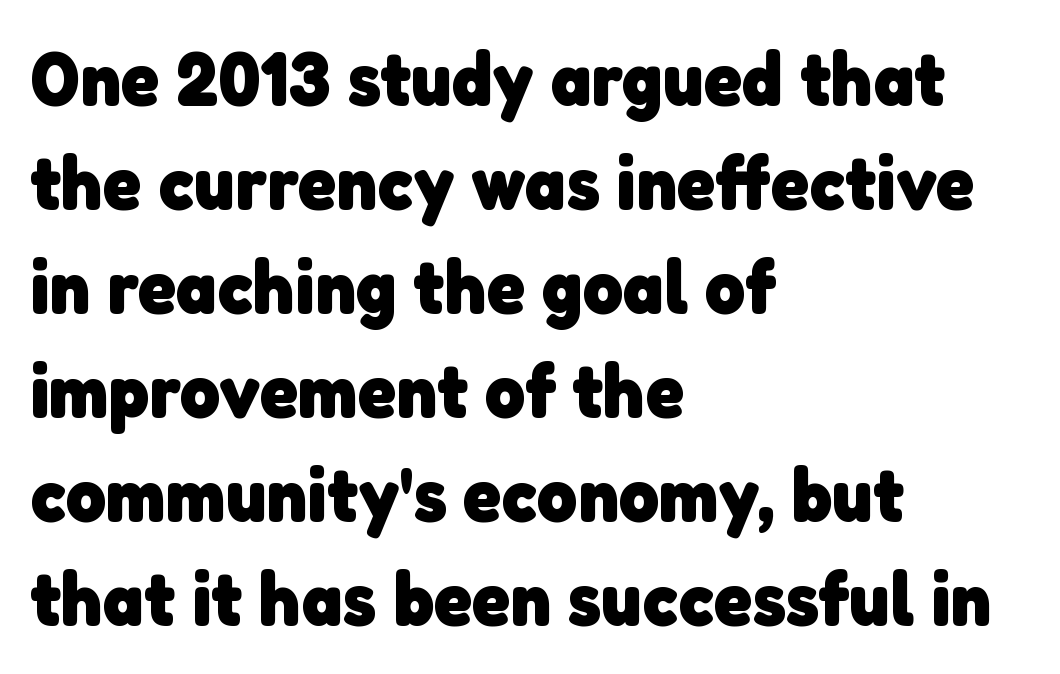
A typesetter would call this proportional, since set widths differ per character. The rendering uses a bold face; every stroke is thick and dark. Spacing between characters is what you'd get straight out of the box. The passage is arranged the way most books set body copy — flush left.
